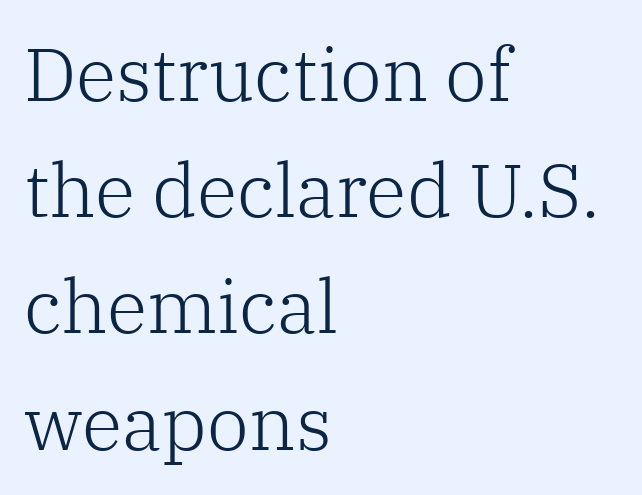
Check under the words: just untouched page. The paragraph has a hard left edge and a soft right edge. Do the characters align in a grid? No, the font is proportional. The designer went with a serif here, giving each stem small feet. The cut favours lightness, reaching ordinary text weight at its darkest.
